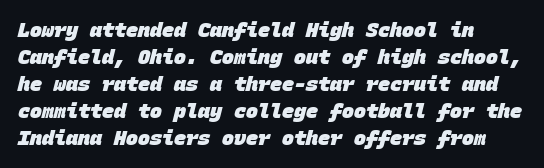
The image shows 20 px bold type; set left-aligned, normal line spacing (1.35x), normal letter spacing, not underlined.
